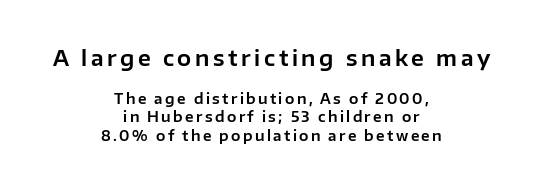
Summary of vertical rhythm: regular, with standard interline spacing. The font's upright variant was chosen for this text. Visually, the top section dominates because its glyphs are scaled up. Horizontally, the lines are justified to the midpoint only. A bare baseline throughout the passage.
